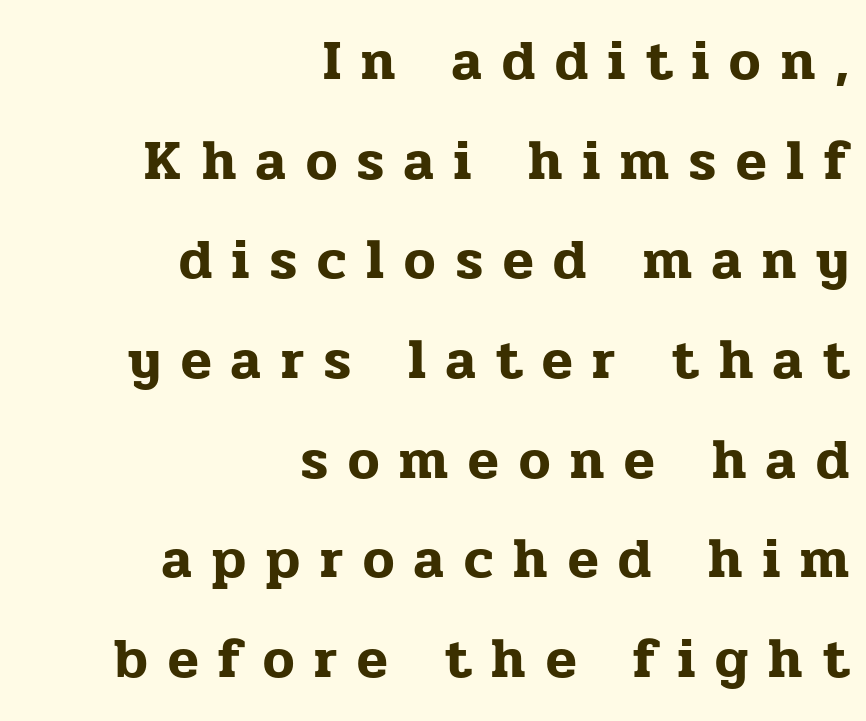
{"serif": "yes", "italic": "no", "width": "normal", "stroke_contrast": "low", "x_height": "medium", "monospaced": "no", "underline": "no", "align": "right", "line_spacing_ratio": 1.78, "letter_spacing": "wide", "letter_spacing_em": 0.36, "glyph_px": 56}
